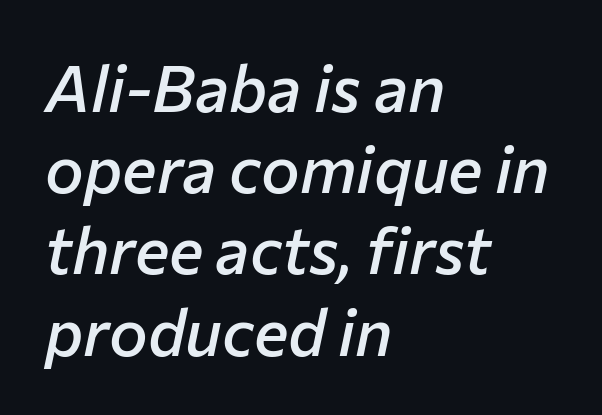
{"italic": "yes", "lean": "right", "slant_degrees": 12, "bold": "semi", "weight": "semibold", "width": "normal", "stroke_contrast": "low", "x_height": "medium", "monospaced": "no", "underline": "no", "align": "left", "line_spacing": "normal", "line_spacing_ratio": 1.25, "letter_spacing": "normal", "letter_spacing_em": 0.0, "glyph_px": 65}
